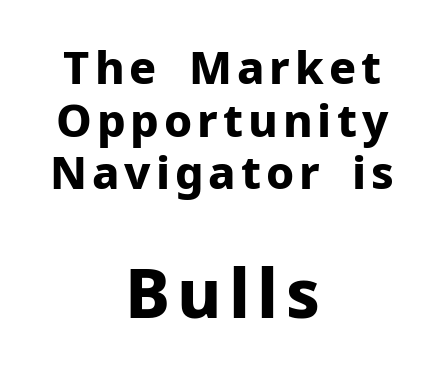
The image shows 67 px bold sans-serif type, upright; set centered, line spacing 1.17x, not underlined; the second (bottom) block is 1.49x larger; low stroke contrast and a medium x-height.
